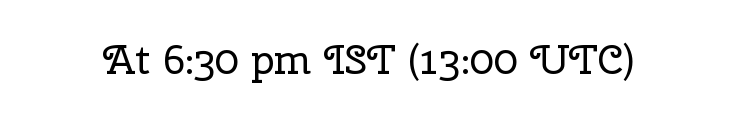
{"serif": "yes", "italic": "no", "bold": "no", "weight": "regular", "width": "normal", "stroke_contrast": "low", "x_height": "medium", "monospaced": "no", "underline": "no", "letter_spacing": "normal", "letter_spacing_em": 0.0, "glyph_px": 41}
